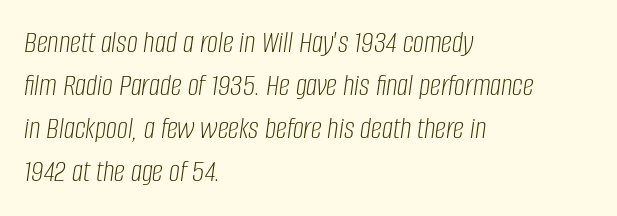
The image shows 31 px light, condensed type, italic (leaning right); set left-aligned, normal line spacing (1.39x), normal letter spacing, not underlined; low stroke contrast and a large x-height.
